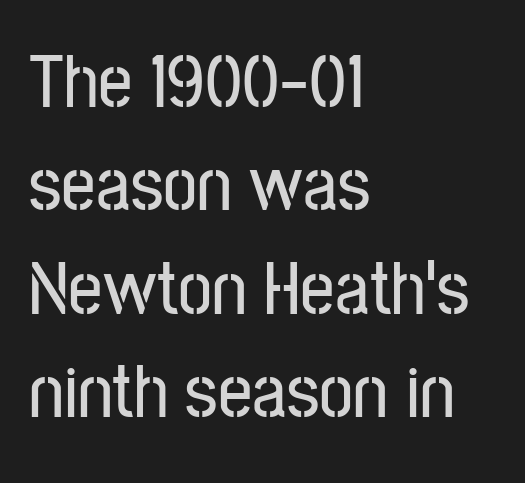
{"serif": "no", "italic": "no", "width": "condensed", "stroke_contrast": "low", "x_height": "medium", "monospaced": "no", "underline": "no", "align": "left", "line_spacing": "normal", "line_spacing_ratio": 1.36, "letter_spacing": "normal", "letter_spacing_em": 0.0, "glyph_px": 76}
